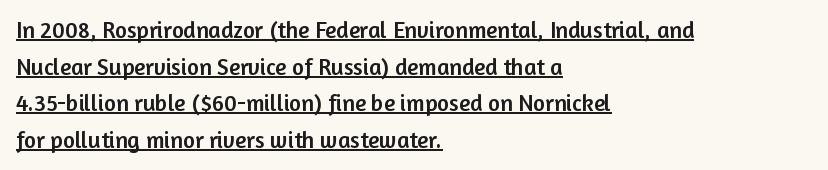
The image shows 23 px text type, upright; set left-aligned, normal line spacing (1.59x), normal letter spacing, underlined.
